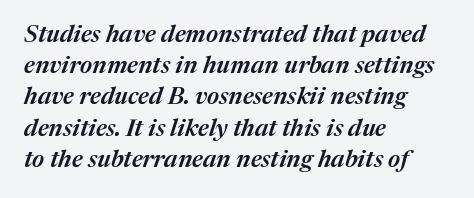
The rendering uses a semibold face; strokes are thickened but not to full bold. If you drew a line through each stem, it would be angled. How would I describe the line gaps? Plain and ordinary. Only glyphs here, with clear space below each row.
